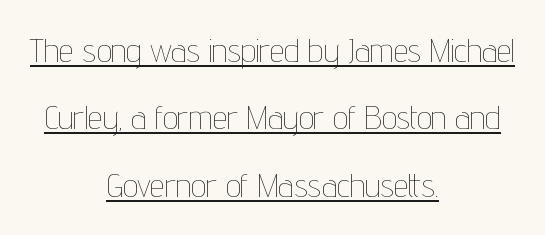
Summary of vertical rhythm: relaxed, with wide interline spacing. Heaviness? Minimal to ordinary, like unemphasized prose. Caption: lettering with a line underneath. The line texture is even and compact thanks to regular tracking. The letters advance in unequal steps, a hallmark of proportional type.
